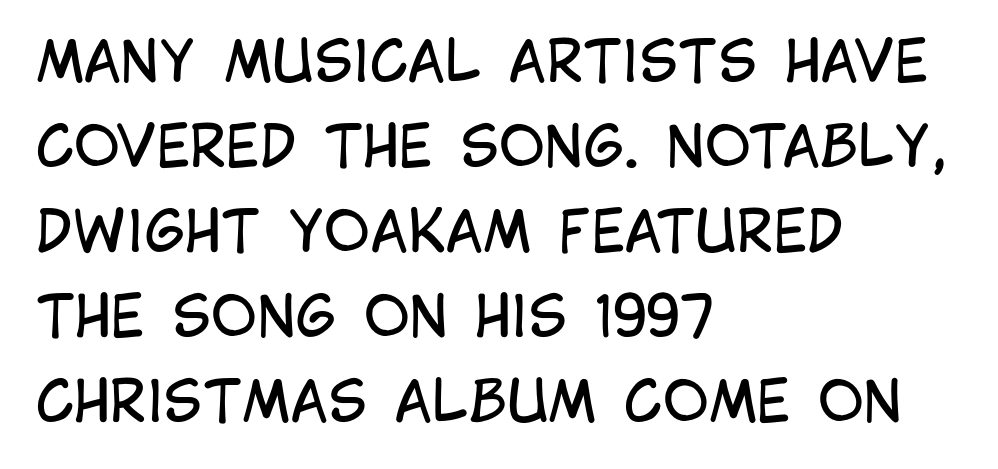
Q: Is the text bold? A: No.
Q: Is the text italic (slanted)? A: No, it is upright.
Q: Is the typeface a serif or a sans-serif typeface? A: Sans-serif.
Q: Is the text underlined? A: No.
Q: How is the paragraph aligned? A: Left-aligned.
Q: Is the spacing between letters normal or unusually wide? A: Normal.
Q: Is the spacing between lines tight, normal or loose? A: Normal.
Q: Width (condensed, normal, or wide)? A: Condensed.
Q: Stroke contrast? A: Low.
Q: x-height? A: Large.
Q: Monospaced? A: No.
